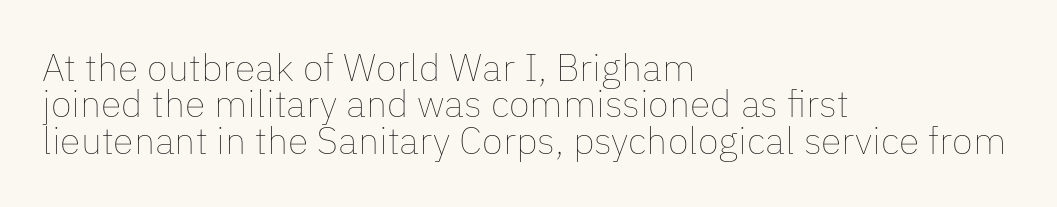
Q: Is the text bold? A: No.
Q: Is the text italic (slanted)? A: No, it is upright.
Q: Is the text underlined? A: No.
Q: How is the paragraph aligned? A: Left-aligned.
Q: Is the spacing between letters normal or unusually wide? A: Normal.
Q: Is the spacing between lines tight, normal or loose? A: Tight.
Q: Width (condensed, normal, or wide)? A: Normal.
Q: Stroke contrast? A: Low.
Q: x-height? A: Medium.
Q: Monospaced? A: No.
